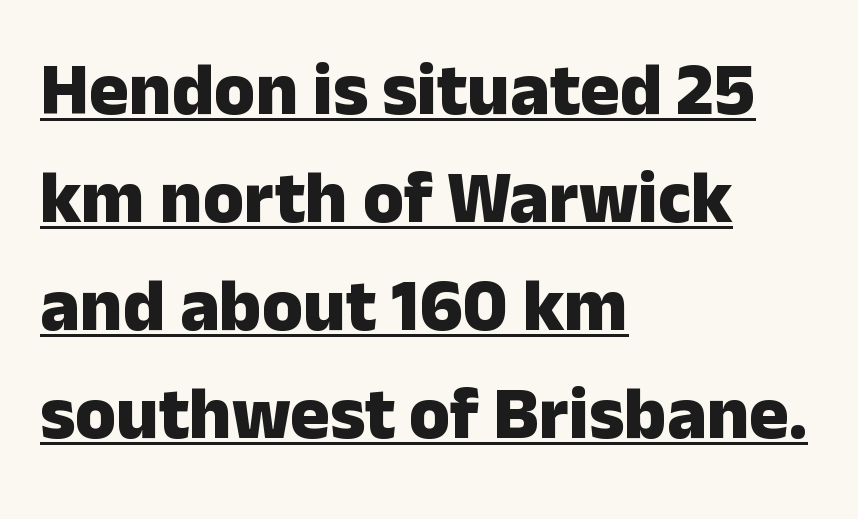
{"serif": "no", "italic": "no", "bold": "yes", "weight": "heavy", "width": "normal", "stroke_contrast": "low", "x_height": "medium", "monospaced": "no", "underline": "yes", "align": "left", "line_spacing": "normal", "line_spacing_ratio": 1.46, "letter_spacing": "normal", "letter_spacing_em": 0.0, "glyph_px": 74}
